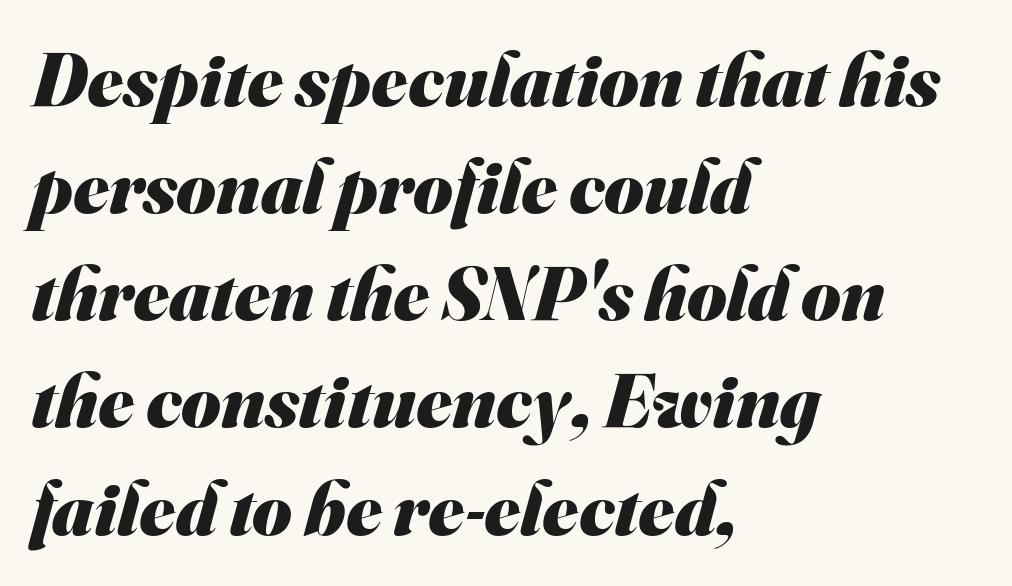
Does the weight exceed regular? Yes, all the way to bold. The rag falls on the right side of this text block. Tracking here is standard; glyphs follow each other at the usual distance. Observe the absence of serifs on each vertical stroke in this sample.
